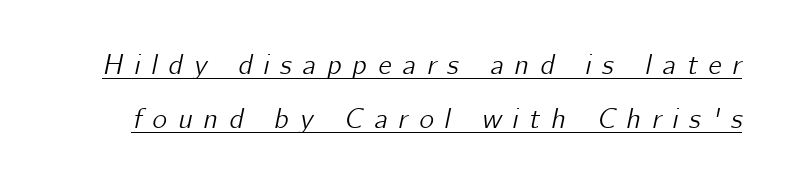
The image shows 28 px text type, italic (leaning right); set loose line spacing (1.94x), unusually wide letter spacing (+0.39 em), underlined; low stroke contrast and a medium x-height.
